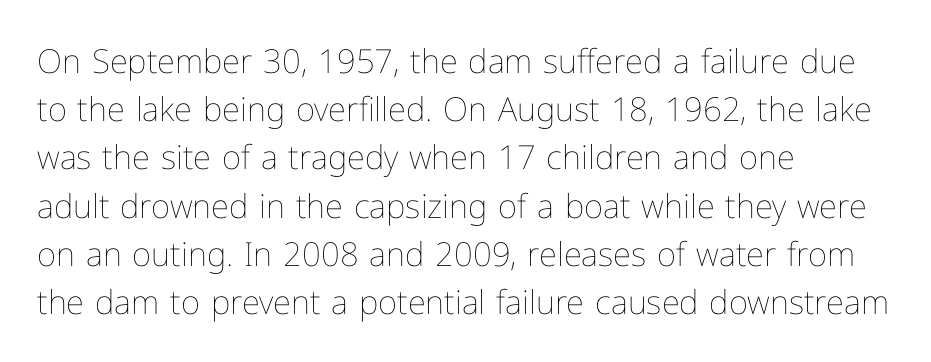
The image shows 33 px thin type, upright; set left-aligned, normal line spacing (1.46x), normal letter spacing, not underlined; low stroke contrast and a medium x-height.
